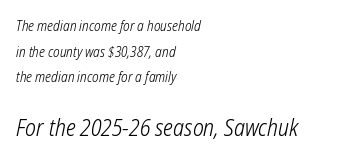
The image shows 23 px text type; set left-aligned, line spacing 1.83x, normal letter spacing, not underlined; the second (bottom) block is 1.64x larger.
